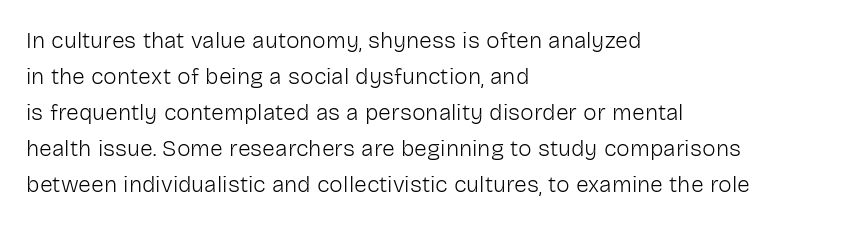
{"italic": "no", "bold": "no", "underline": "no", "align": "left", "line_spacing": "normal", "line_spacing_ratio": 1.57, "letter_spacing": "normal", "letter_spacing_em": 0.0, "glyph_px": 23}
